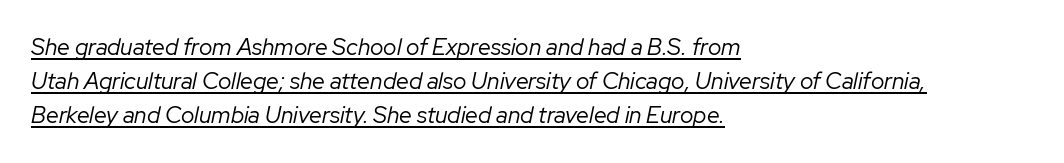
{"italic": "yes", "lean": "right", "slant_degrees": 12, "bold": "no", "underline": "yes", "align": "left", "line_spacing": "normal", "line_spacing_ratio": 1.48, "letter_spacing": "normal", "letter_spacing_em": 0.0, "glyph_px": 23}
